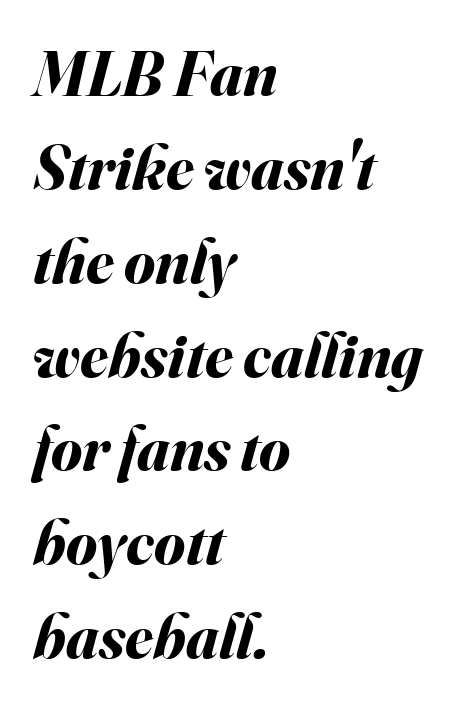
{"italic": "yes", "lean": "right", "slant_degrees": 16, "bold": "yes", "weight": "bold", "width": "normal", "stroke_contrast": "medium", "x_height": "small", "monospaced": "no", "underline": "no", "align": "left", "line_spacing": "normal", "line_spacing_ratio": 1.49, "letter_spacing": "normal", "letter_spacing_em": 0.0, "glyph_px": 63}
